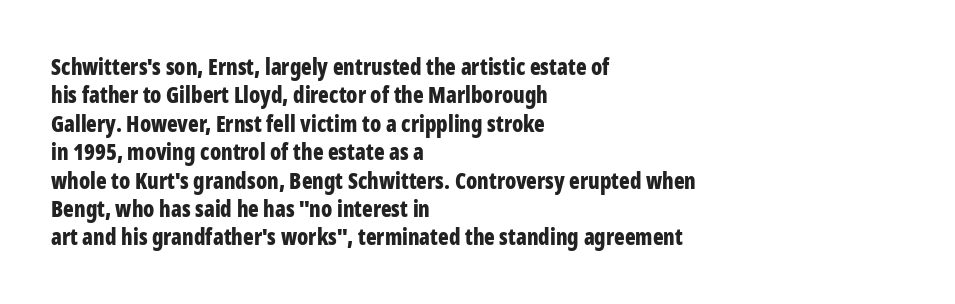
{"italic": "no", "bold": "yes", "underline": "no", "align": "left", "line_spacing": "normal", "line_spacing_ratio": 1.29, "letter_spacing": "normal", "letter_spacing_em": 0.0, "glyph_px": 22}
